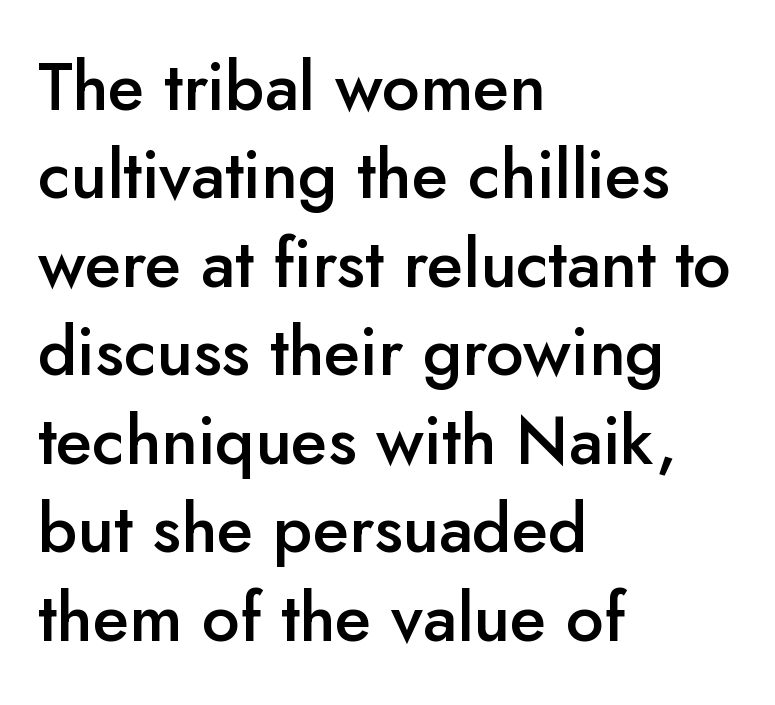
Q: Is the text bold? A: Semi-bold.
Q: Is the text italic (slanted)? A: No, it is upright.
Q: Is the typeface a serif or a sans-serif typeface? A: Sans-serif.
Q: Is the text underlined? A: No.
Q: How is the paragraph aligned? A: Left-aligned.
Q: Is the spacing between letters normal or unusually wide? A: Normal.
Q: Is the spacing between lines tight, normal or loose? A: Normal.
Q: Width (condensed, normal, or wide)? A: Normal.
Q: Stroke contrast? A: Low.
Q: x-height? A: Small.
Q: Monospaced? A: No.
